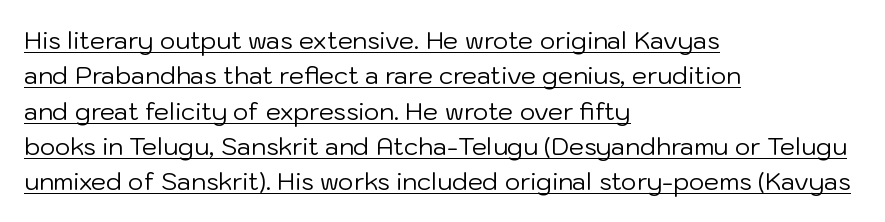
Does extra space separate the letters? No, they use regular spacing. The face used here appears with an underline applied. A typesetter would call this leading conventional body-copy spacing. This is the regular roman posture of the typeface.
